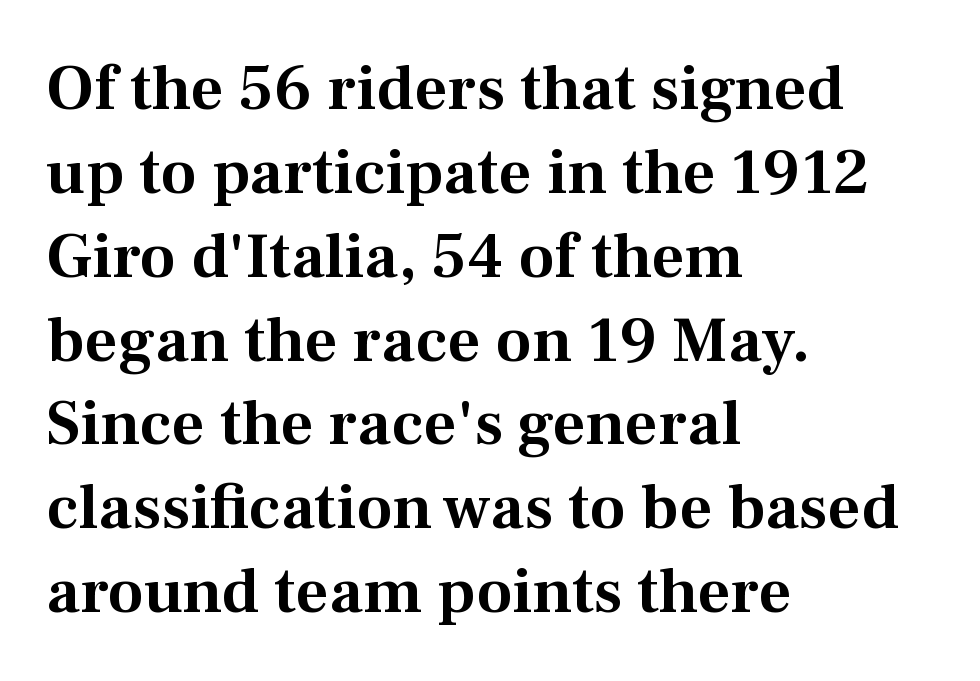
The glyphs are unaccompanied by any horizontal stroke below them. The type sits square on the baseline with zero lean. Regarding leading, the lines here are spaced in the standard way. Visually the block forms a straight wall on the left and a jagged coastline on the right. Short note: letters normally spaced.
